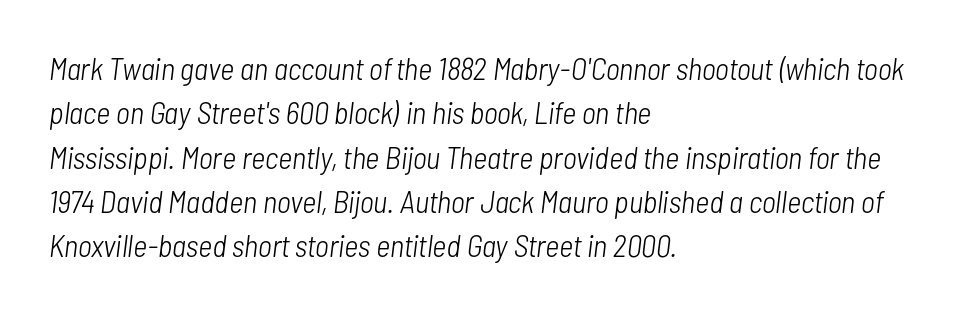
Q: Is the text bold? A: No.
Q: Is the text italic (slanted)? A: Yes, it leans right by about 7 degrees.
Q: Is the text underlined? A: No.
Q: How is the paragraph aligned? A: Left-aligned.
Q: Is the spacing between letters normal or unusually wide? A: Normal.
Q: Is the spacing between lines tight, normal or loose? A: Normal.
Q: Width (condensed, normal, or wide)? A: Condensed.
Q: Stroke contrast? A: Low.
Q: x-height? A: Medium.
Q: Monospaced? A: No.
